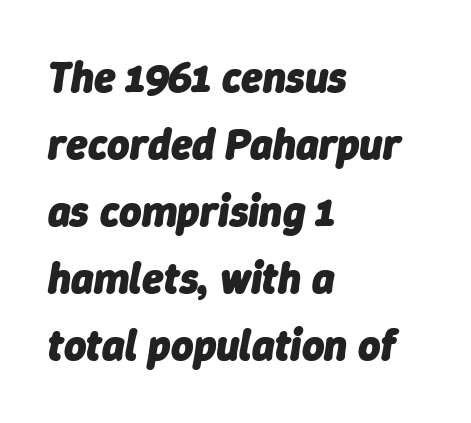
{"italic": "yes", "lean": "right", "slant_degrees": 9, "bold": "yes", "weight": "heavy", "width": "normal", "stroke_contrast": "low", "x_height": "medium", "monospaced": "no", "underline": "no", "align": "left", "line_spacing": "normal", "line_spacing_ratio": 1.56, "letter_spacing": "normal", "letter_spacing_em": 0.0, "glyph_px": 43}
